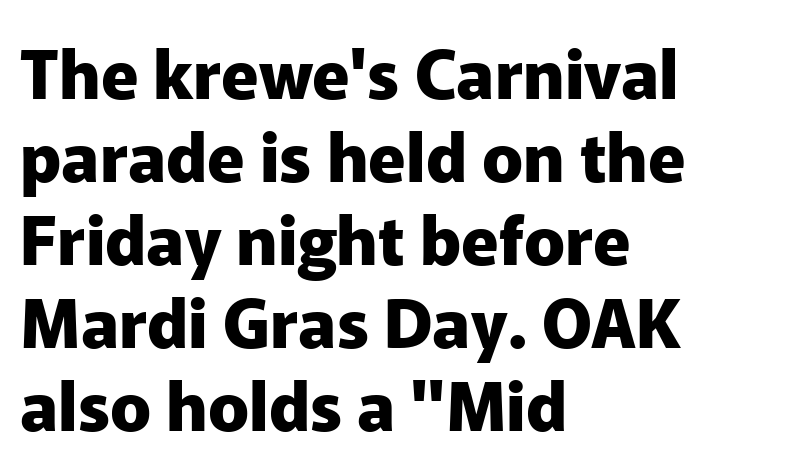
{"serif": "no", "italic": "no", "bold": "yes", "weight": "heavy", "width": "normal", "stroke_contrast": "low", "x_height": "medium", "monospaced": "no", "underline": "no", "align": "left", "line_spacing_ratio": 1.22, "letter_spacing": "normal", "letter_spacing_em": 0.0, "glyph_px": 68}
